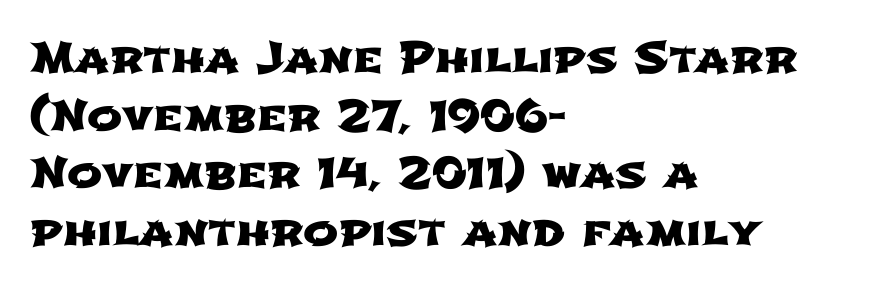
Teacher's note: observe the even left margin — that is flush-left alignment. Observe the ordinary spacing: letters are neighbours, not strangers. You could not count columns in this text — the font is proportionally spaced. Plain, unruled lines of type. Students, observe: this is what conventionally led text looks like.
